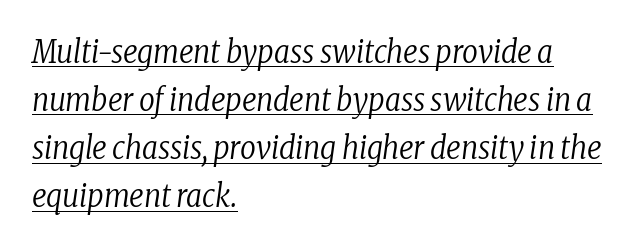
{"serif": "yes", "italic": "yes", "lean": "right", "slant_degrees": 8, "bold": "no", "weight": "regular", "width": "condensed", "stroke_contrast": "low", "x_height": "medium", "monospaced": "no", "underline": "yes", "align": "left", "line_spacing": "normal", "line_spacing_ratio": 1.55, "letter_spacing": "normal", "letter_spacing_em": 0.0, "glyph_px": 31}
